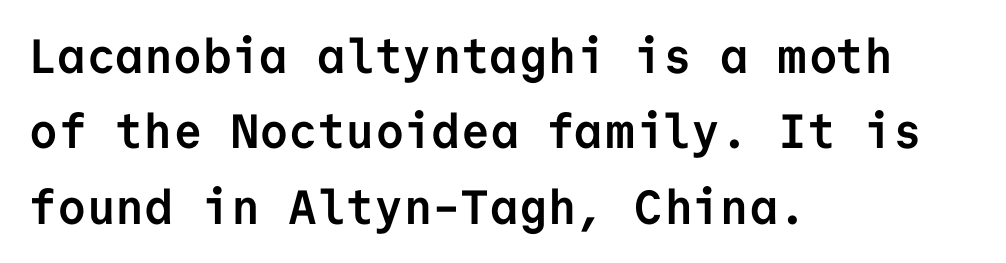
Anything drawn beneath the words? Only blank space. Summary of weight: heavy, a full bold. Stroke terminals: plain, sans-serif. Students, observe: this is what conventionally led text looks like. Looks like terminal output: every glyph gets an equal slot.
